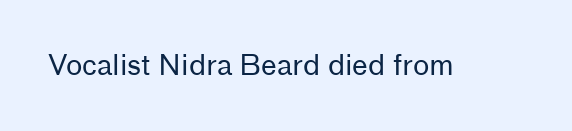
{"serif": "no", "italic": "no", "bold": "no", "weight": "regular", "width": "normal", "stroke_contrast": "low", "x_height": "medium", "monospaced": "no", "underline": "no", "letter_spacing": "normal", "letter_spacing_em": 0.0, "glyph_px": 28}
